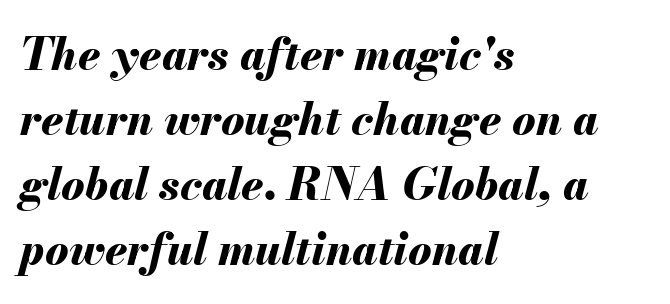
The image shows 44 px bold type, italic (leaning right); set left-aligned, normal line spacing (1.48x), normal letter spacing, not underlined; medium stroke contrast and a small x-height.
